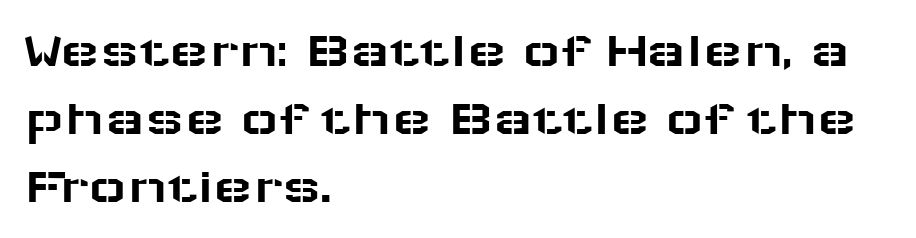
You can tell from the bare stems that sans-serif type was used. The foot of each line stays bare and open. Proportional: the letters do not fall into vertical columns. Where is the straight margin? On the left. Tracking value appears to be zero — textbook default spacing.
